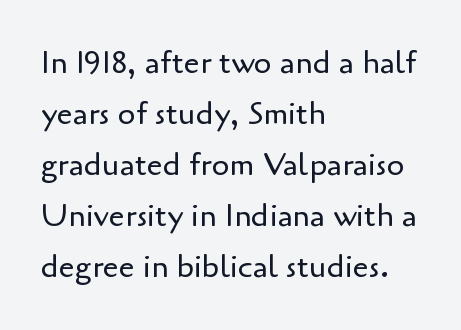
Q: Is the text bold? A: No.
Q: Is the text italic (slanted)? A: No, it is upright.
Q: Is the typeface a serif or a sans-serif typeface? A: Sans-serif.
Q: Is the text underlined? A: No.
Q: How is the paragraph aligned? A: Left-aligned.
Q: Is the spacing between letters normal or unusually wide? A: Normal.
Q: Is the spacing between lines tight, normal or loose? A: Normal.
Q: Width (condensed, normal, or wide)? A: Normal.
Q: Stroke contrast? A: Low.
Q: x-height? A: Small.
Q: Monospaced? A: No.
